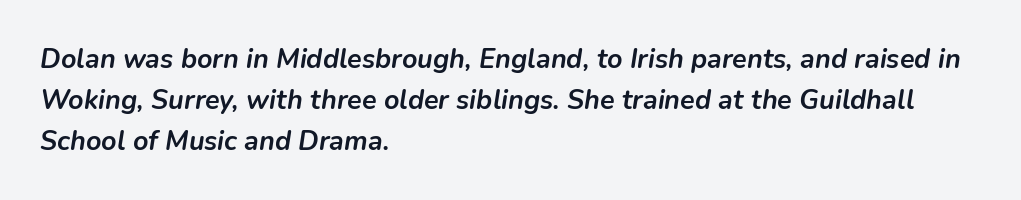
The image shows 27 px bold type, italic (leaning right); set left-aligned, normal line spacing (1.51x), normal letter spacing, not underlined.
